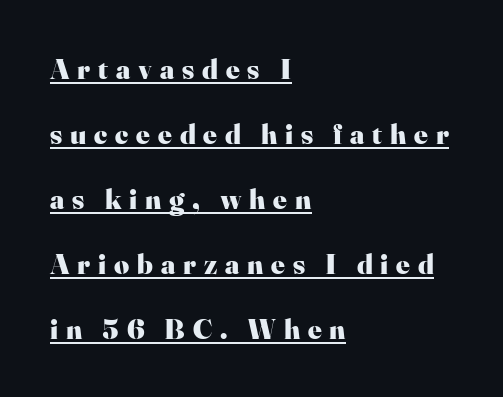
{"serif": "yes", "italic": "no", "bold": "yes", "weight": "heavy", "width": "normal", "stroke_contrast": "high", "x_height": "small", "monospaced": "no", "underline": "yes", "align": "left", "line_spacing": "loose", "line_spacing_ratio": 2.24, "letter_spacing": "wide", "letter_spacing_em": 0.27, "glyph_px": 29}
